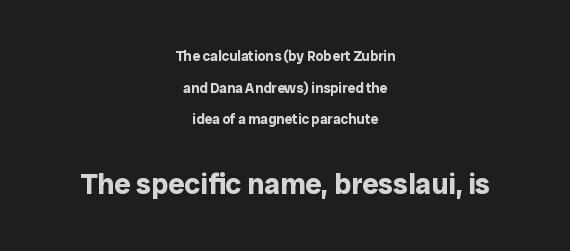
{"serif": "no", "italic": "no", "bold": "yes", "weight": "bold", "width": "normal", "stroke_contrast": "low", "x_height": "medium", "monospaced": "no", "underline": "no", "align": "center", "line_spacing": "loose", "line_spacing_ratio": 2.26, "letter_spacing": "normal", "letter_spacing_em": 0.0, "larger_block": "second", "size_ratio": 2.07, "glyph_px": 29}
